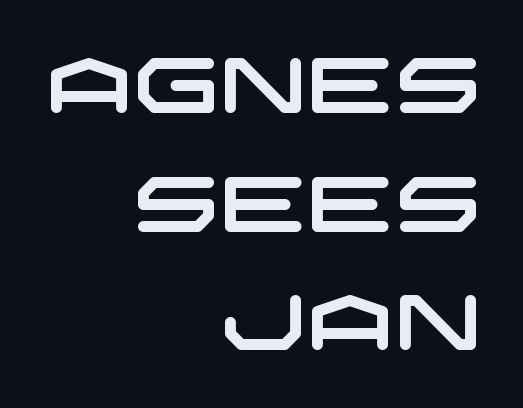
Q: Is the typeface a serif or a sans-serif typeface? A: Sans-serif.
Q: Is the text underlined? A: No.
Q: How is the paragraph aligned? A: Right-aligned.
Q: Is the spacing between letters normal or unusually wide? A: Normal.
Q: Is the spacing between lines tight, normal or loose? A: Normal.
Q: Width (condensed, normal, or wide)? A: Wide.
Q: Stroke contrast? A: Low.
Q: x-height? A: Large.
